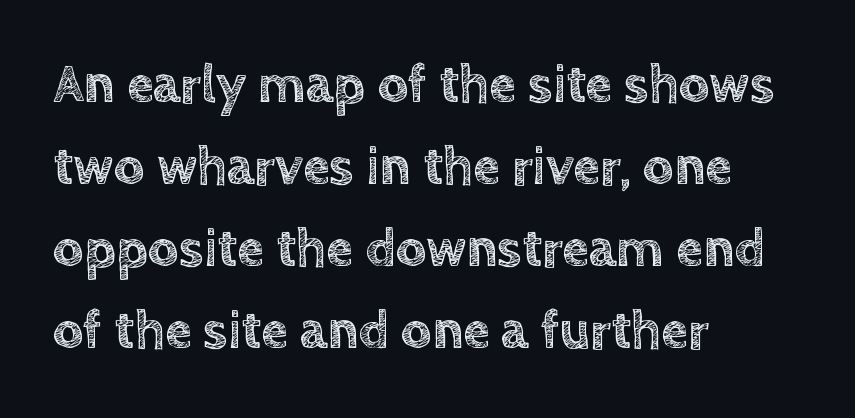
The image shows 54 px text type, upright; set left-aligned, normal line spacing (1.52x), normal letter spacing, not underlined; a large x-height.
